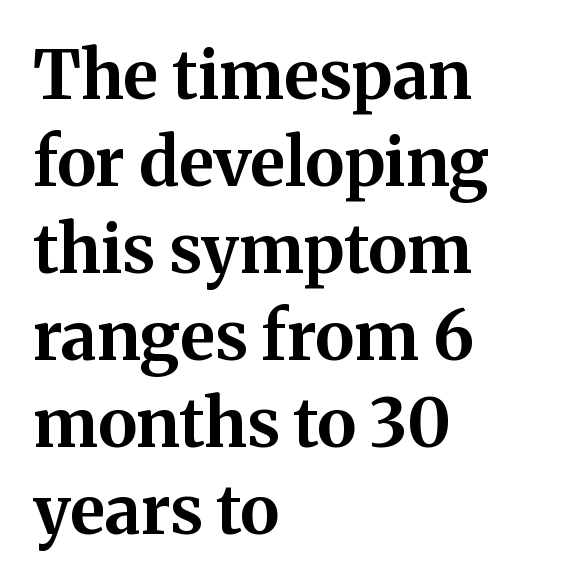
The image shows 67 px bold serif type, upright; set left-aligned, normal line spacing (1.3x), normal letter spacing, not underlined; medium stroke contrast and a medium x-height.
